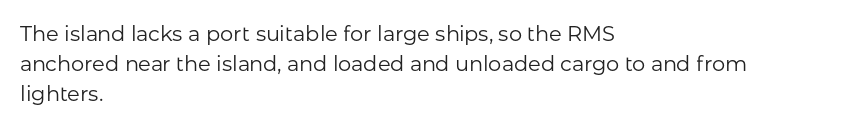
{"italic": "no", "bold": "no", "underline": "no", "align": "left", "line_spacing": "normal", "line_spacing_ratio": 1.44, "letter_spacing": "normal", "letter_spacing_em": 0.0, "glyph_px": 21}
